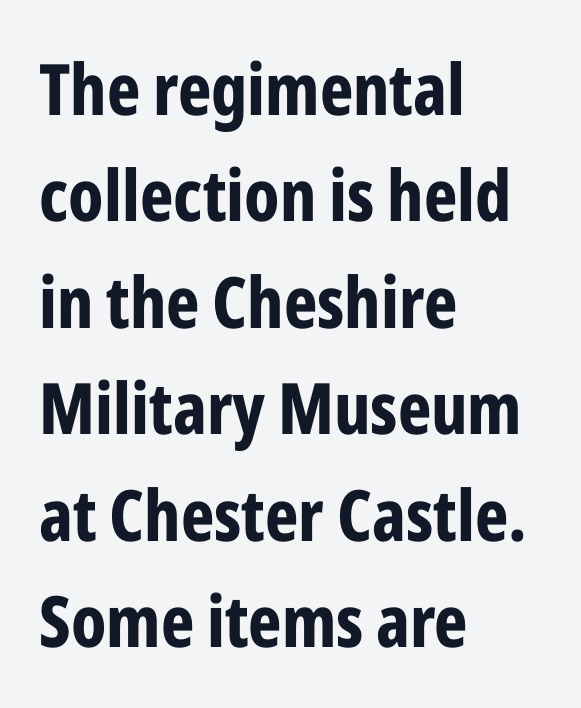
Nobody touched the tracking dial on this one. Regular leading. Do the characters align in a grid? No, the font is proportional. The setting favours the left margin, as ordinary paragraphs usually do. A typesetter would label this face a sans. Just letters on the line, the space beneath them empty.
